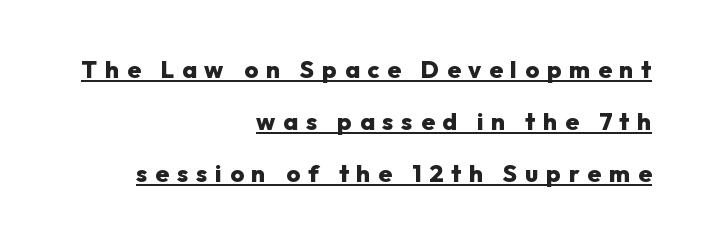
{"italic": "no", "bold": "yes", "underline": "yes", "align": "right", "line_spacing": "loose", "line_spacing_ratio": 2.16, "letter_spacing": "wide", "letter_spacing_em": 0.33, "glyph_px": 24}
